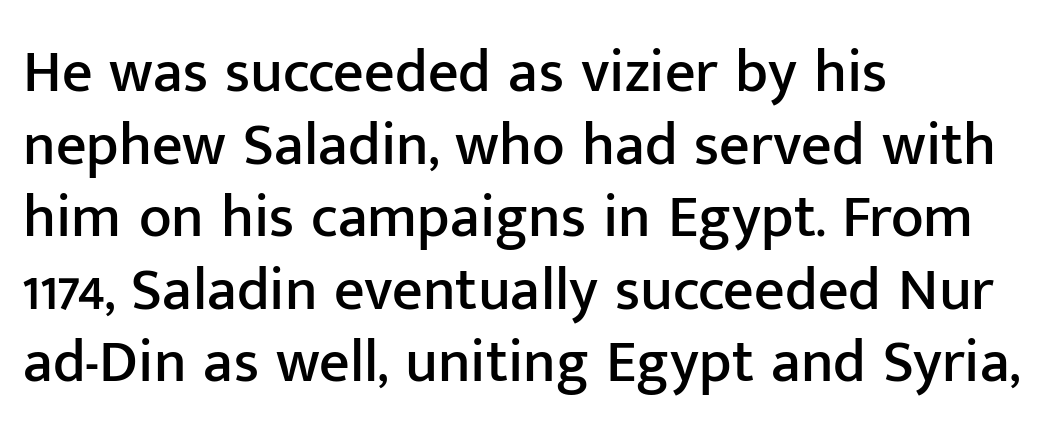
{"serif": "no", "italic": "no", "width": "normal", "stroke_contrast": "low", "x_height": "medium", "monospaced": "no", "underline": "no", "align": "left", "line_spacing_ratio": 1.21, "letter_spacing": "normal", "letter_spacing_em": 0.0, "glyph_px": 60}
